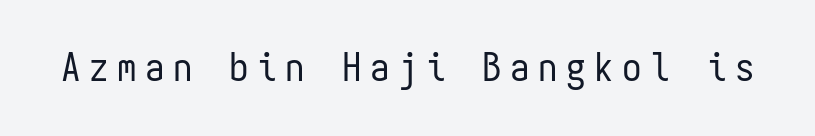
Q: Is the text bold? A: No.
Q: Is the text italic (slanted)? A: No, it is upright.
Q: Is the typeface a serif or a sans-serif typeface? A: Sans-serif.
Q: Is the text underlined? A: No.
Q: Is the spacing between letters normal or unusually wide? A: Unusually wide.
Q: Width (condensed, normal, or wide)? A: Condensed.
Q: Stroke contrast? A: Low.
Q: x-height? A: Medium.
Q: Monospaced? A: Yes.
